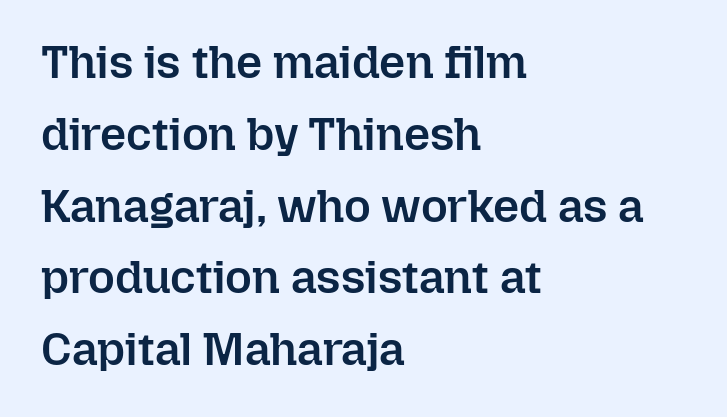
{"italic": "no", "bold": "semi", "weight": "semibold", "width": "normal", "stroke_contrast": "low", "x_height": "medium", "monospaced": "no", "underline": "no", "align": "left", "line_spacing": "normal", "line_spacing_ratio": 1.56, "letter_spacing": "normal", "letter_spacing_em": 0.0, "glyph_px": 46}
